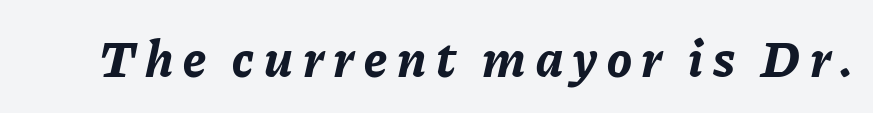
{"italic": "yes", "lean": "right", "slant_degrees": 11, "bold": "yes", "weight": "bold", "width": "normal", "stroke_contrast": "low", "x_height": "medium", "monospaced": "no", "underline": "no", "glyph_px": 52}
